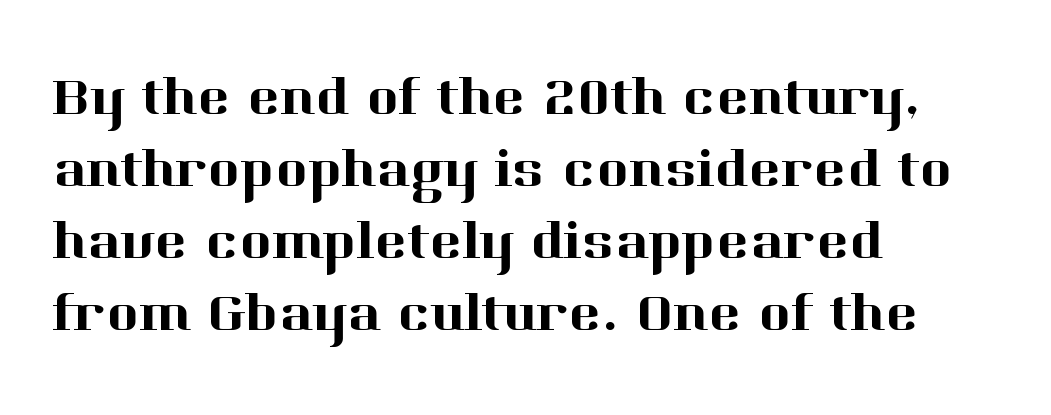
The image shows 55 px serif type, upright; set left-aligned, normal line spacing (1.31x), normal letter spacing, not underlined; high stroke contrast and a medium x-height.
